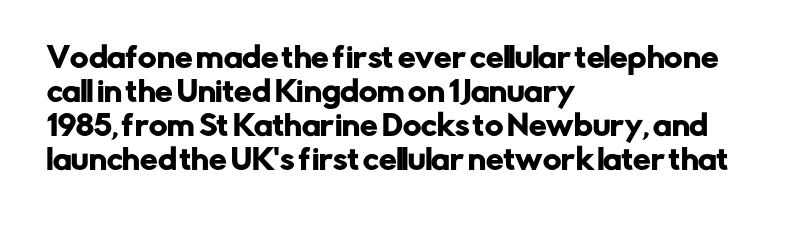
The image shows 28 px sans-serif type, upright; set left-aligned, line spacing 1.22x, normal letter spacing, not underlined; low stroke contrast and a medium x-height.
